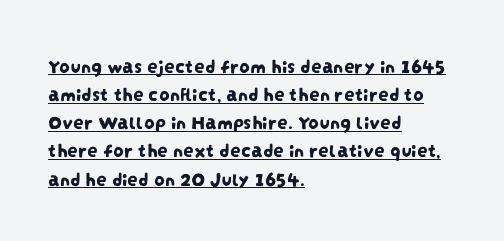
The image shows 21 px text type; set left-aligned, normal line spacing (1.34x), normal letter spacing, underlined.
